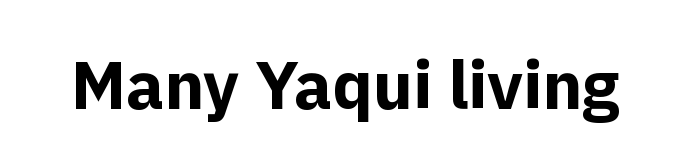
{"serif": "no", "italic": "no", "bold": "yes", "weight": "bold", "width": "normal", "x_height": "medium", "monospaced": "no", "underline": "no", "letter_spacing": "normal", "letter_spacing_em": 0.0, "glyph_px": 67}
